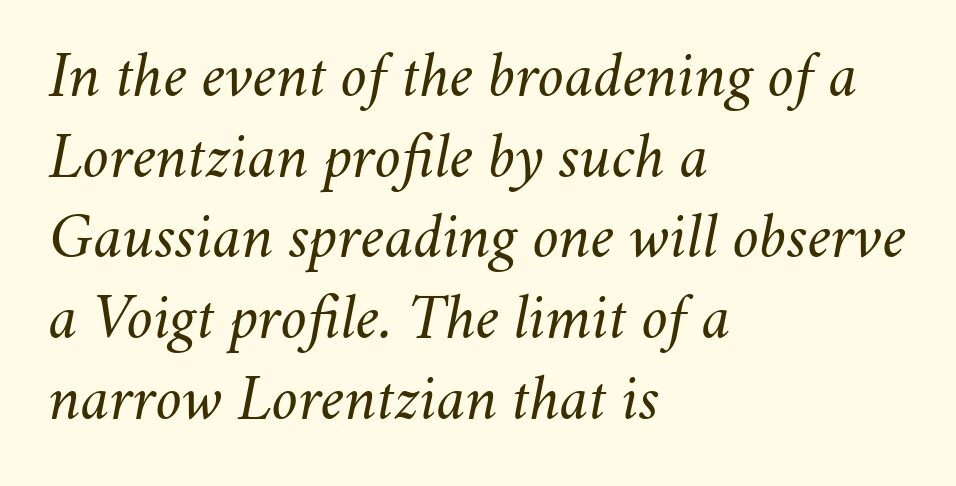
Q: Is the text bold? A: No.
Q: Is the text italic (slanted)? A: Yes, it leans right by about 11 degrees.
Q: Is the text underlined? A: No.
Q: How is the paragraph aligned? A: Left-aligned.
Q: Is the spacing between letters normal or unusually wide? A: Normal.
Q: Is the spacing between lines tight, normal or loose? A: Normal.
Q: Width (condensed, normal, or wide)? A: Normal.
Q: Stroke contrast? A: Medium.
Q: x-height? A: Small.
Q: Monospaced? A: No.
